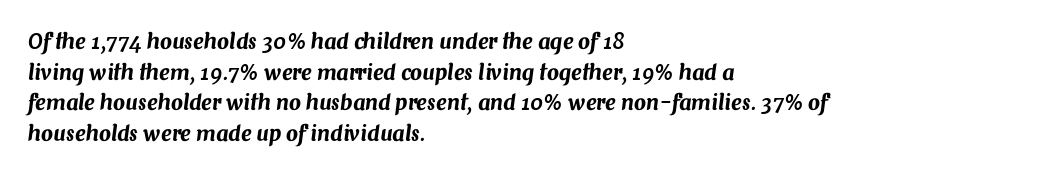
The leading is moderate, giving the passage an even texture. Notice how the passage keeps a crisp vertical edge on the left only. Just letters on the line, the space beneath them empty. Compared with ordinary roman type, these characters are visibly tilted. Observe the ordinary spacing: letters are neighbours, not strangers.
